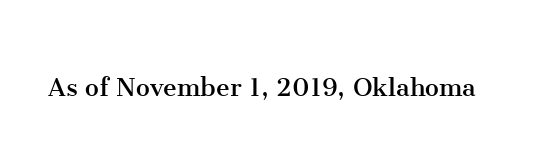
{"serif": "yes", "italic": "no", "bold": "no", "weight": "regular", "width": "normal", "stroke_contrast": "medium", "x_height": "medium", "monospaced": "no", "underline": "no", "letter_spacing": "normal", "letter_spacing_em": 0.0, "glyph_px": 31}
